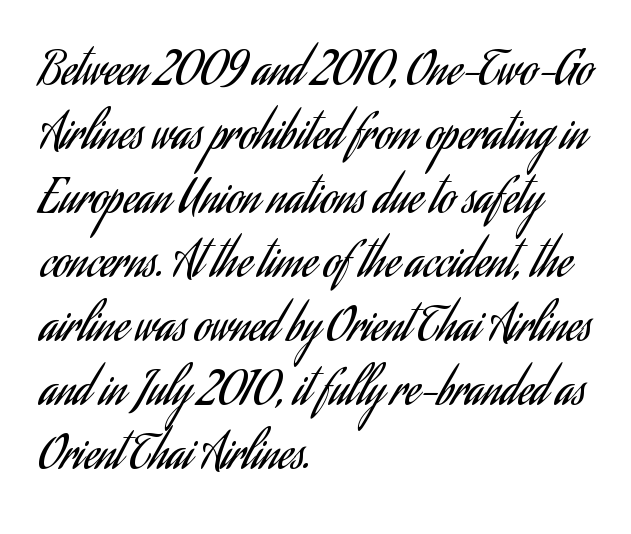
Is the type heavy? It reads as light-to-regular instead. Stroke terminals: plain, sans-serif. Descenders are the only things crossing below the line. Varying glyph widths throughout — classic text-font behaviour. Short note: letters normally spaced.
